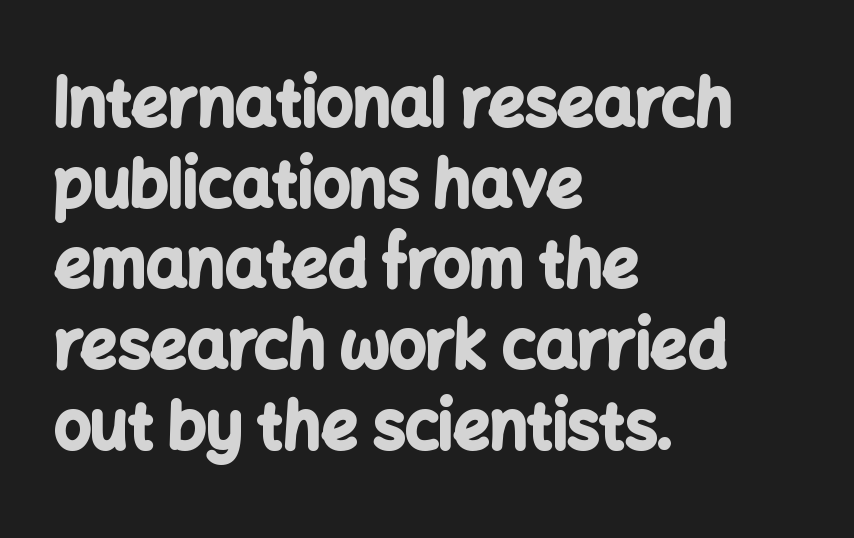
The image shows 64 px bold sans-serif type, upright; set left-aligned, normal line spacing (1.26x), normal letter spacing, not underlined; low stroke contrast and a medium x-height.
